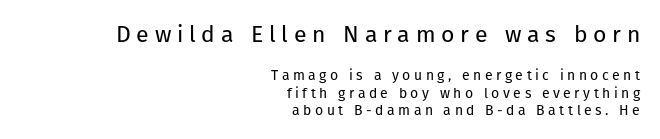
The image shows 23 px text type, upright; set right-aligned, line spacing 1.22x, unusually wide letter spacing (+0.25 em), not underlined; the first (top) block is 1.64x larger.
